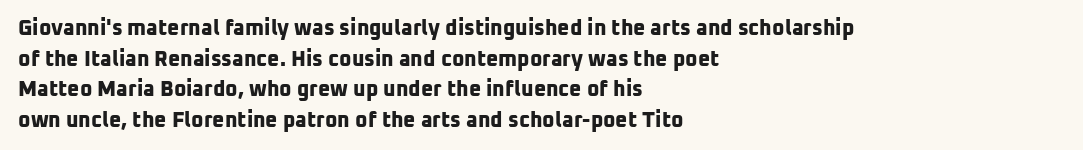
The image shows 21 px bold type; set left-aligned, normal line spacing (1.46x), normal letter spacing, not underlined.
